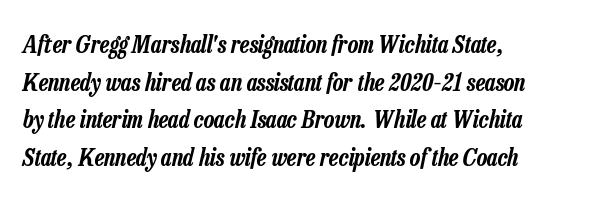
{"italic": "yes", "lean": "right", "slant_degrees": 13, "underline": "no", "align": "left", "line_spacing": "normal", "line_spacing_ratio": 1.57, "letter_spacing": "normal", "letter_spacing_em": 0.0, "glyph_px": 24}
